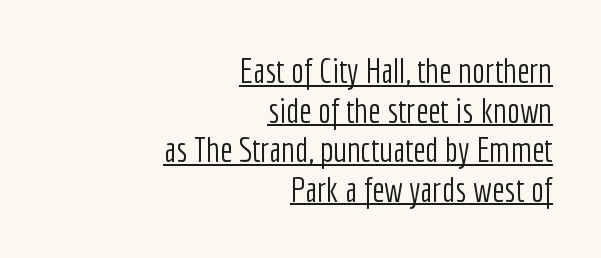
Honestly, the letter spacing is just normal — you wouldn't notice it. You could barely slide anything between these rows. These characters rest on top of a visible drawn line. These glyphs show unthickened strokes, regular width or finer. Here the designer chose a conventional face with non-uniform glyph widths.
